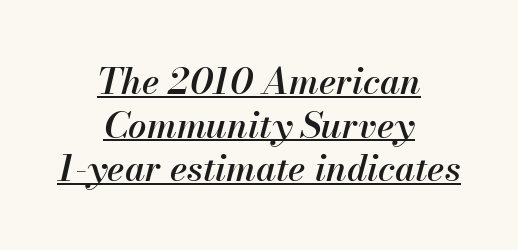
The image shows 36 px semibold type, italic (leaning right); set centered, line spacing 1.21x, normal letter spacing, underlined; medium stroke contrast and a small x-height.
